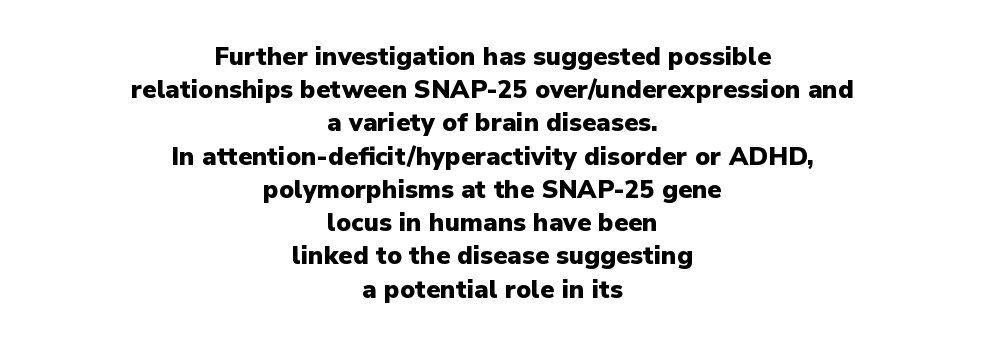
The image shows 25 px bold type, upright; set centered, normal line spacing (1.33x), normal letter spacing, not underlined.
